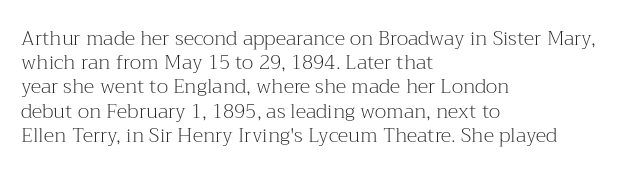
Tall strokes in this sample are plumb rather than angled. Decoration check: the copy has no underline. Words appear dense and cohesive because spacing is normal. The typesetter chose a ragged-right arrangement here.
